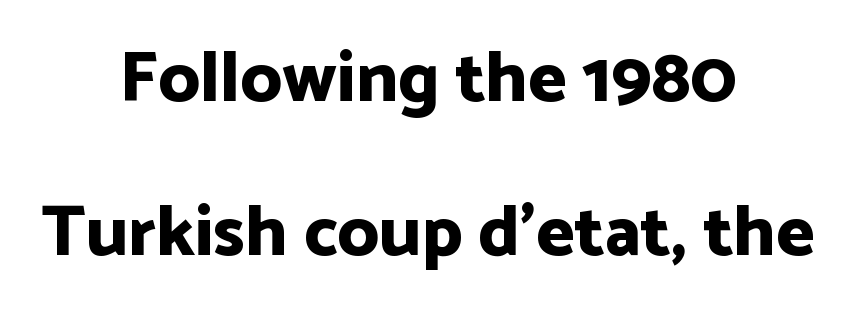
Q: Is the text bold? A: Yes.
Q: Is the text italic (slanted)? A: No, it is upright.
Q: Is the typeface a serif or a sans-serif typeface? A: Sans-serif.
Q: Is the text underlined? A: No.
Q: How is the paragraph aligned? A: Centered.
Q: Is the spacing between letters normal or unusually wide? A: Normal.
Q: Is the spacing between lines tight, normal or loose? A: Loose.
Q: Width (condensed, normal, or wide)? A: Normal.
Q: Stroke contrast? A: Low.
Q: x-height? A: Medium.
Q: Monospaced? A: No.
